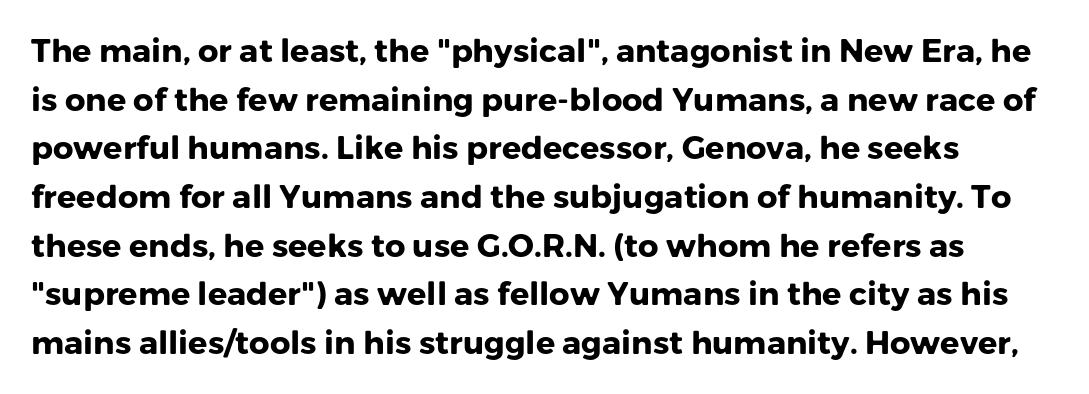
{"serif": "no", "italic": "no", "bold": "yes", "weight": "heavy", "width": "normal", "stroke_contrast": "low", "x_height": "medium", "monospaced": "no", "underline": "no", "line_spacing": "normal", "line_spacing_ratio": 1.52, "letter_spacing": "normal", "letter_spacing_em": 0.0, "glyph_px": 32}
